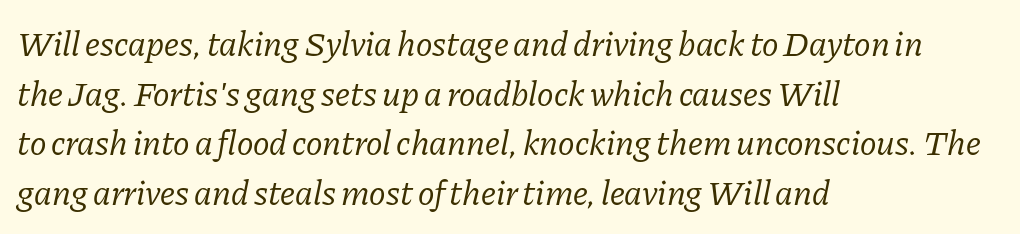
The image shows 35 px regular-weight serif type, italic (leaning right); set left-aligned, normal line spacing (1.42x), normal letter spacing, not underlined; low stroke contrast and a medium x-height.
